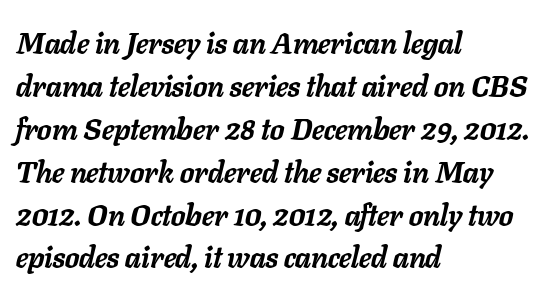
The image shows 30 px semibold type, italic (leaning right); set left-aligned, normal line spacing (1.43x), normal letter spacing, not underlined; low stroke contrast and a medium x-height.
